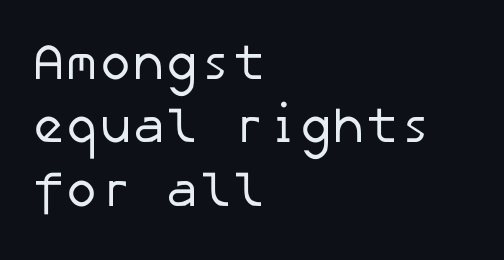
The image shows 50 px regular-weight sans-serif type; set left-aligned, normal line spacing (1.27x), normal letter spacing, not underlined; low stroke contrast and a medium x-height.
